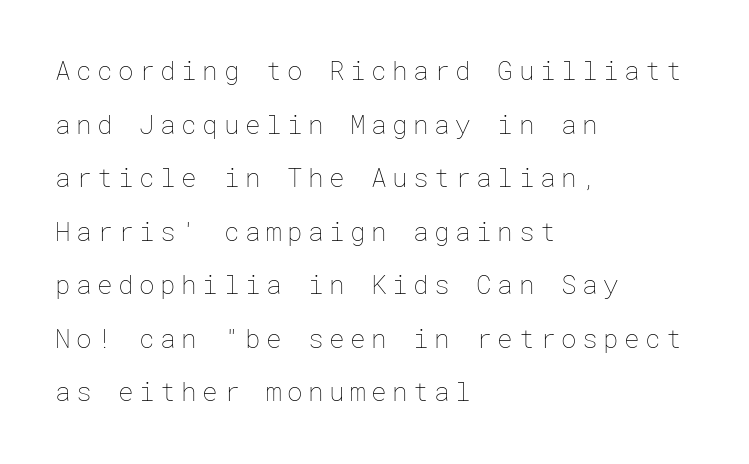
Q: Is the text bold? A: No.
Q: Is the text italic (slanted)? A: No, it is upright.
Q: Is the text underlined? A: No.
Q: How is the paragraph aligned? A: Left-aligned.
Q: Is the spacing between letters normal or unusually wide? A: Unusually wide.
Q: Is the spacing between lines tight, normal or loose? A: Loose.
